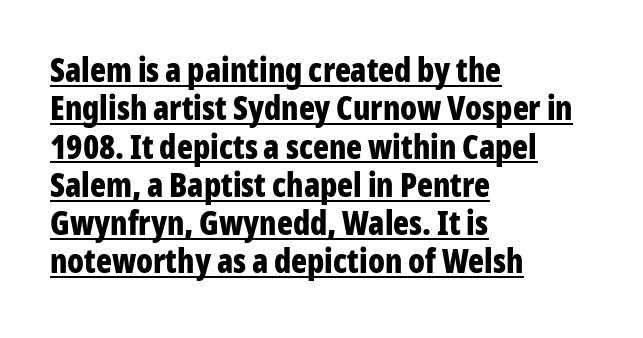
The image shows 33 px bold, condensed sans-serif type, upright; set left-aligned, line spacing 1.16x, normal letter spacing, underlined; low stroke contrast and a medium x-height.
